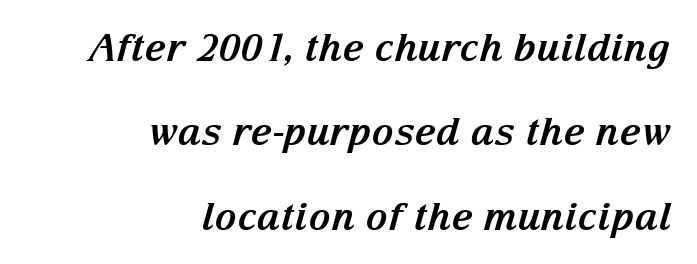
Q: Is the text bold? A: Yes.
Q: Is the text italic (slanted)? A: Yes, it leans right by about 15 degrees.
Q: Is the typeface a serif or a sans-serif typeface? A: Serif.
Q: Is the text underlined? A: No.
Q: How is the paragraph aligned? A: Right-aligned.
Q: Is the spacing between letters normal or unusually wide? A: Normal.
Q: Is the spacing between lines tight, normal or loose? A: Loose.
Q: Width (condensed, normal, or wide)? A: Normal.
Q: Stroke contrast? A: Medium.
Q: x-height? A: Medium.
Q: Monospaced? A: No.
